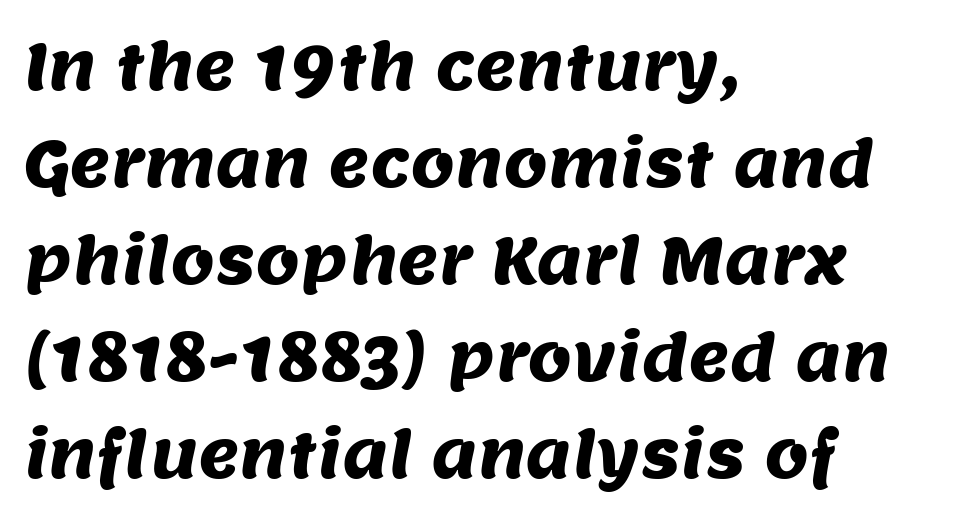
Q: Is the typeface a serif or a sans-serif typeface? A: Sans-serif.
Q: Is the text underlined? A: No.
Q: How is the paragraph aligned? A: Left-aligned.
Q: Is the spacing between letters normal or unusually wide? A: Normal.
Q: Is the spacing between lines tight, normal or loose? A: Normal.
Q: Width (condensed, normal, or wide)? A: Normal.
Q: Stroke contrast? A: Medium.
Q: x-height? A: Large.
Q: Monospaced? A: No.
